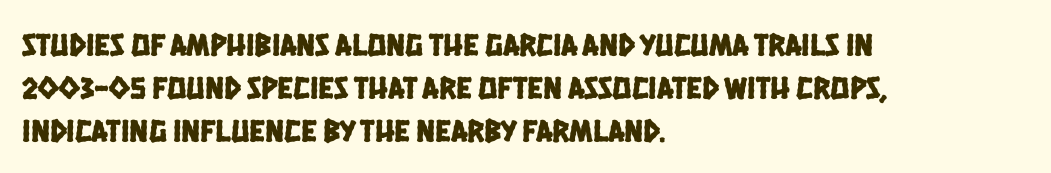
{"serif": "no", "width": "condensed", "stroke_contrast": "low", "x_height": "large", "monospaced": "no", "underline": "no", "align": "left", "line_spacing": "normal", "line_spacing_ratio": 1.34, "letter_spacing": "normal", "letter_spacing_em": 0.0, "glyph_px": 32}
